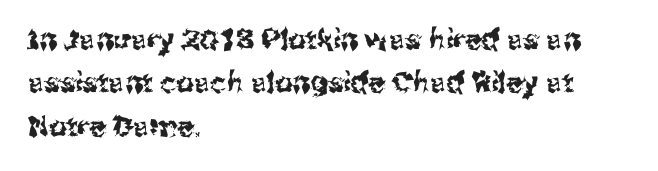
The image shows 28 px sans-serif type, upright; set left-aligned, normal line spacing (1.55x), normal letter spacing, not underlined; medium stroke contrast and a medium x-height.
